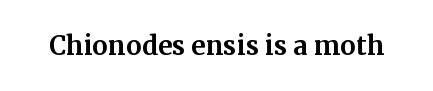
The passage shown has conventional tracking throughout. The glyphs are unaccompanied by any horizontal stroke below them. Proportional: the letters do not fall into vertical columns. This is serif lettering, the kind often seen in printed books. In terms of posture, this sample is upright.
